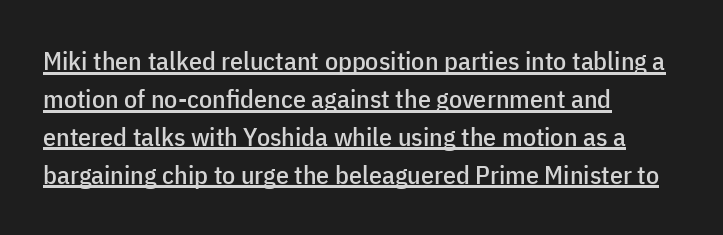
{"italic": "no", "underline": "yes", "align": "left", "line_spacing": "normal", "line_spacing_ratio": 1.46, "letter_spacing": "normal", "letter_spacing_em": 0.0, "glyph_px": 26}
